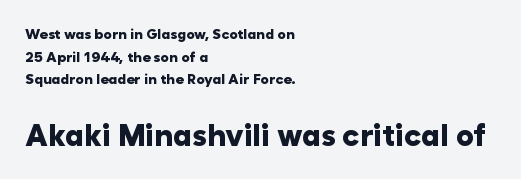
{"serif": "no", "italic": "no", "bold": "yes", "weight": "heavy", "width": "normal", "stroke_contrast": "low", "x_height": "medium", "monospaced": "no", "underline": "no", "align": "left", "line_spacing": "normal", "line_spacing_ratio": 1.61, "letter_spacing": "normal", "letter_spacing_em": 0.0, "larger_block": "second", "size_ratio": 2.14, "glyph_px": 30}
